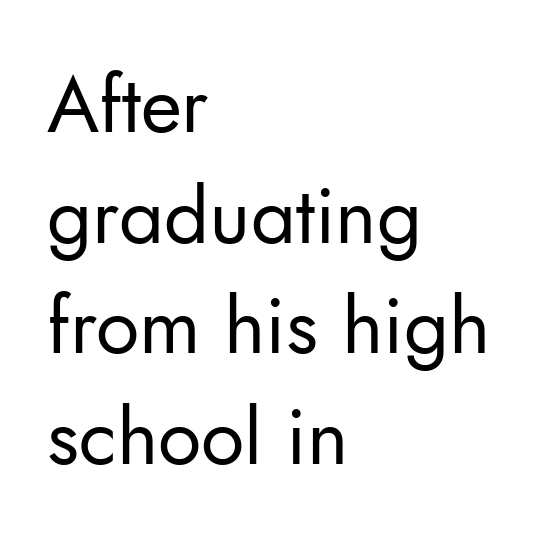
{"serif": "no", "italic": "no", "bold": "no", "weight": "regular", "width": "normal", "stroke_contrast": "low", "x_height": "small", "monospaced": "no", "underline": "no", "align": "left", "line_spacing": "normal", "line_spacing_ratio": 1.4, "letter_spacing": "normal", "letter_spacing_em": 0.0, "glyph_px": 79}
